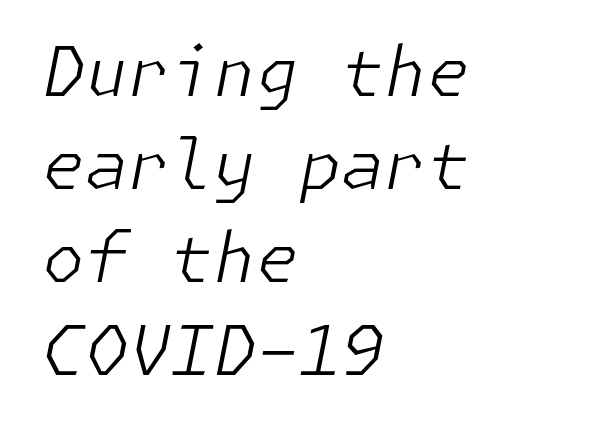
{"italic": "yes", "lean": "right", "slant_degrees": 11, "bold": "no", "weight": "light", "width": "normal", "stroke_contrast": "low", "x_height": "medium", "underline": "no", "align": "left", "line_spacing": "normal", "line_spacing_ratio": 1.35, "letter_spacing": "normal", "letter_spacing_em": 0.0, "glyph_px": 69}
